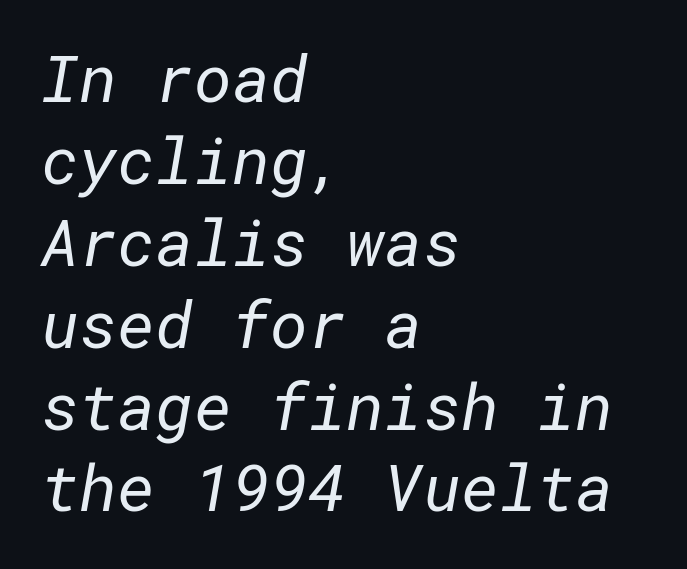
{"serif": "no", "bold": "no", "weight": "regular", "width": "normal", "stroke_contrast": "low", "x_height": "medium", "underline": "no", "align": "left", "line_spacing": "normal", "line_spacing_ratio": 1.26, "letter_spacing": "normal", "letter_spacing_em": 0.0, "glyph_px": 65}
